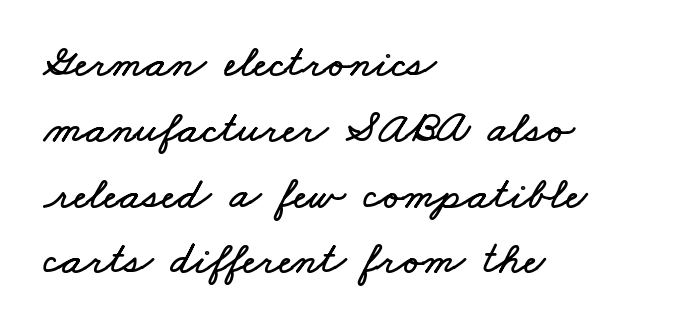
Q: Is the text underlined? A: No.
Q: How is the paragraph aligned? A: Left-aligned.
Q: Is the spacing between letters normal or unusually wide? A: Normal.
Q: Is the spacing between lines tight, normal or loose? A: Normal.
Q: Width (condensed, normal, or wide)? A: Wide.
Q: Stroke contrast? A: Low.
Q: x-height? A: Small.
Q: Monospaced? A: No.
